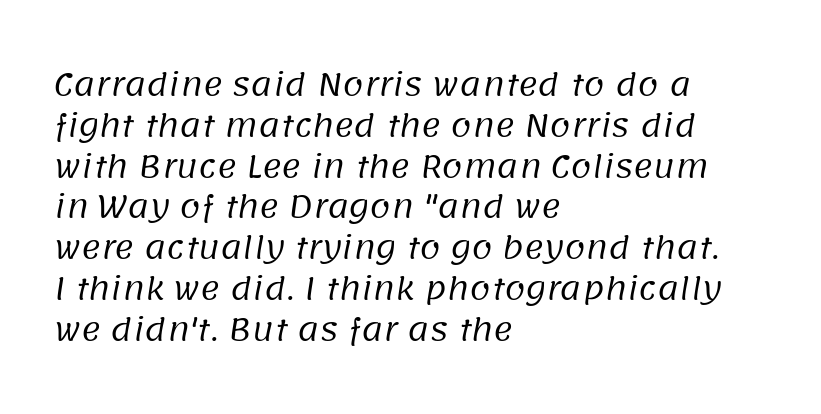
The image shows 30 px regular-weight sans-serif type; set left-aligned, normal line spacing (1.36x), normal letter spacing, not underlined; low stroke contrast and a large x-height.
